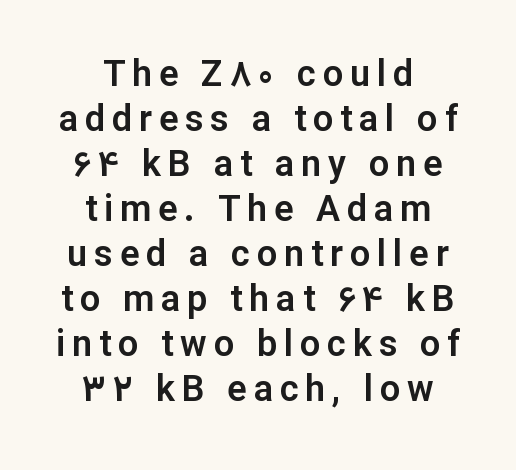
These lines are rendered in a variable-pitch font. Successive baselines arrive at the customary interval. Every character sits straight up, as roman type does. You can tell from the bare stems that sans-serif type was used. The whitespace from short lines is split evenly between both sides. The string is rendered with underlining switched off.
